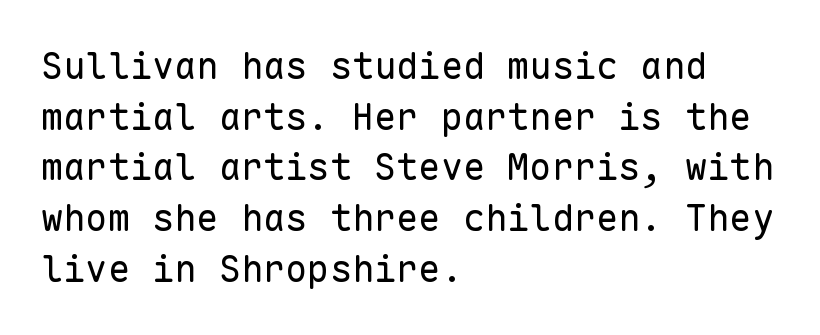
{"serif": "no", "italic": "no", "bold": "no", "weight": "regular", "width": "normal", "stroke_contrast": "low", "x_height": "medium", "monospaced": "yes", "underline": "no", "align": "left", "line_spacing": "normal", "line_spacing_ratio": 1.37, "letter_spacing": "normal", "letter_spacing_em": 0.0, "glyph_px": 37}
